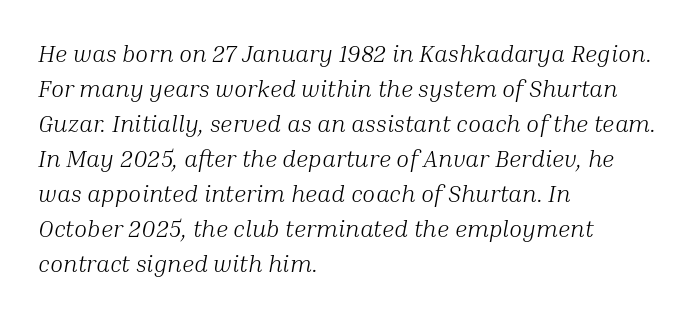
Q: Is the text bold? A: No.
Q: Is the text italic (slanted)? A: Yes, it leans right by about 10 degrees.
Q: Is the text underlined? A: No.
Q: How is the paragraph aligned? A: Left-aligned.
Q: Is the spacing between letters normal or unusually wide? A: Normal.
Q: Is the spacing between lines tight, normal or loose? A: Normal.
